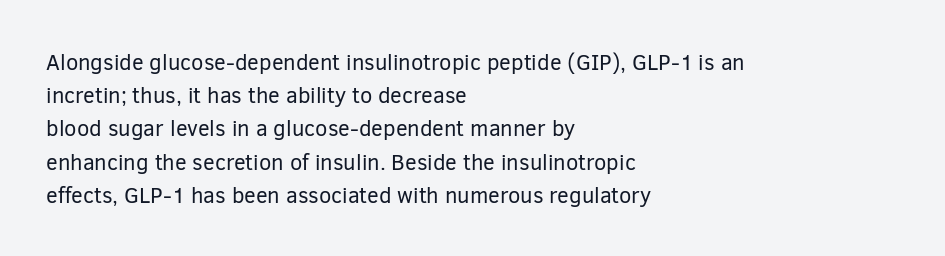
{"italic": "no", "bold": "no", "underline": "no", "align": "left", "line_spacing": "normal", "line_spacing_ratio": 1.51, "letter_spacing": "normal", "letter_spacing_em": 0.0, "glyph_px": 22}
